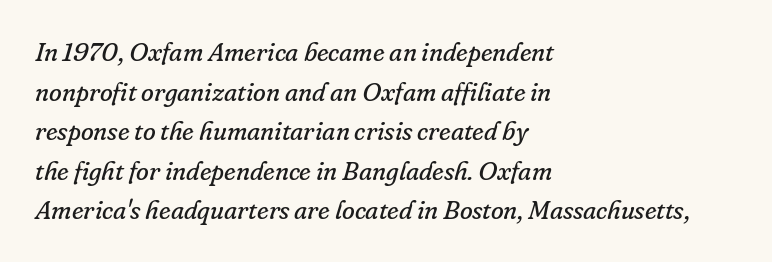
Q: Is the text bold? A: No.
Q: Is the text italic (slanted)? A: Yes, it leans right by about 16 degrees.
Q: Is the text underlined? A: No.
Q: How is the paragraph aligned? A: Left-aligned.
Q: Is the spacing between letters normal or unusually wide? A: Normal.
Q: Is the spacing between lines tight, normal or loose? A: Normal.
